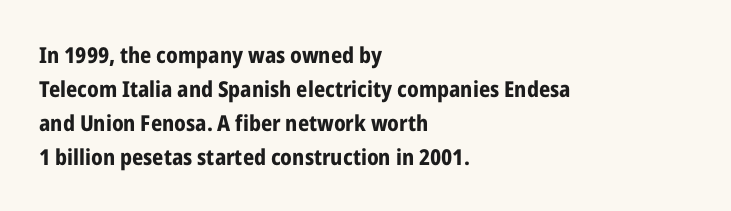
Q: Is the text bold? A: Yes.
Q: Is the text italic (slanted)? A: No, it is upright.
Q: Is the text underlined? A: No.
Q: How is the paragraph aligned? A: Left-aligned.
Q: Is the spacing between letters normal or unusually wide? A: Normal.
Q: Is the spacing between lines tight, normal or loose? A: Normal.
